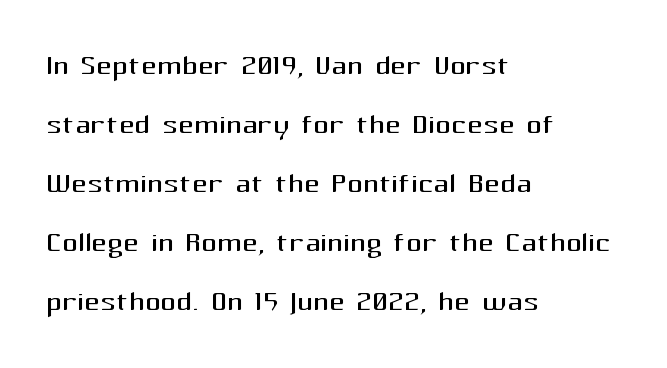
Check where the strokes stop: nothing finishes them off — pure sans. Note the varied advance widths — an 'i' is clearly narrower than an 'm'. Vertical strokes here are truly vertical. Heft: none added — not bold. Each new line begins a customary step beneath the previous one.
